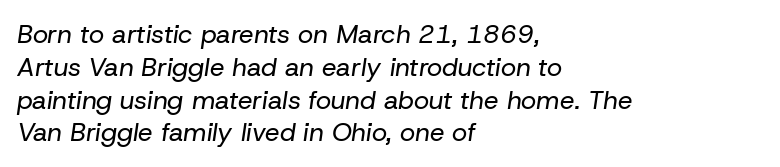
The image shows 26 px text type, italic (leaning right); set left-aligned, normal line spacing (1.26x), normal letter spacing, not underlined.
